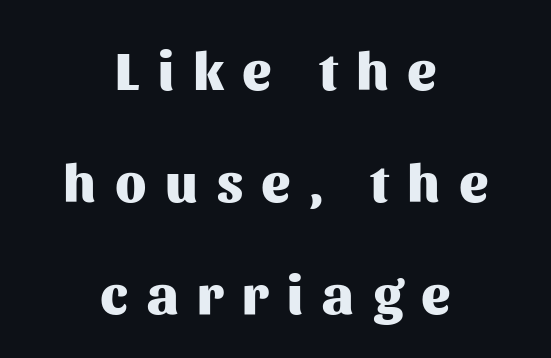
Characters remain perfectly vertical along every line. Students, note that the glyphs here are deliberately spaced far apart. The rendering uses a bold face; every stroke is thick and dark. This is sans-serif lettering, the kind often seen on screens and signage. The lines in this sample share a center point and differ in where they start and stop.
